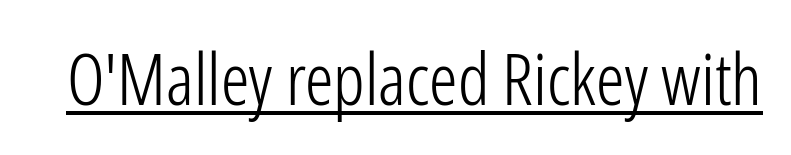
The string is rendered with underlining switched on. Caption: face not bold, strokes unweighted. The lettering stays uniformly vertical, giving the passage a roman look. The glyphs in this specimen are sans serif. Varying glyph widths throughout — classic text-font behaviour. These lines keep a tight, regular rhythm from letter to letter.
